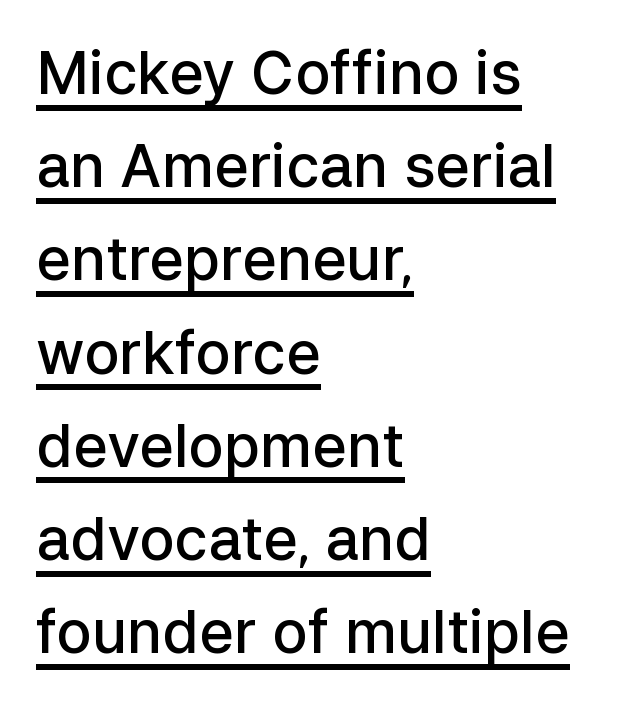
Q: Is the text bold? A: Semi-bold.
Q: Is the text italic (slanted)? A: No, it is upright.
Q: Is the typeface a serif or a sans-serif typeface? A: Sans-serif.
Q: Is the text underlined? A: Yes.
Q: How is the paragraph aligned? A: Left-aligned.
Q: Is the spacing between letters normal or unusually wide? A: Normal.
Q: Is the spacing between lines tight, normal or loose? A: Normal.
Q: Width (condensed, normal, or wide)? A: Normal.
Q: Stroke contrast? A: Low.
Q: x-height? A: Medium.
Q: Monospaced? A: No.
